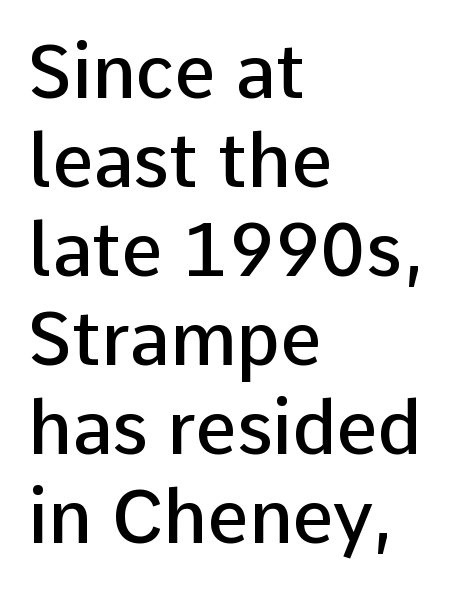
Caption: standard tracking, unaltered. The letters advance in unequal steps, a hallmark of proportional type. Is the type bold? Partly — it's a semibold, heavier than regular but not fully bold. Type without underlining. A typesetter would label this face a sans.
